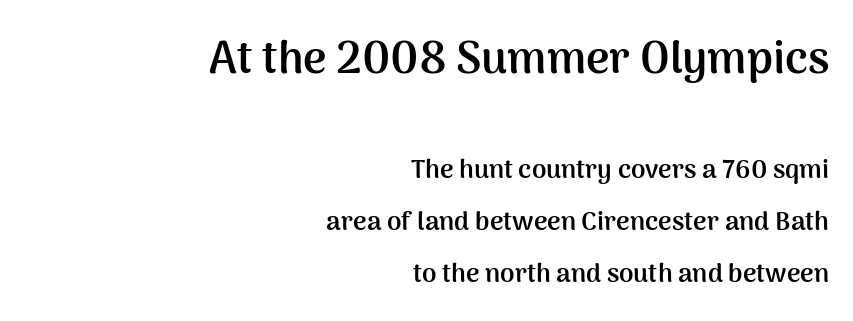
Q: Is the text bold? A: Yes.
Q: Is the text italic (slanted)? A: No, it is upright.
Q: Is the typeface a serif or a sans-serif typeface? A: Sans-serif.
Q: Is the text underlined? A: No.
Q: How is the paragraph aligned? A: Right-aligned.
Q: Is the spacing between letters normal or unusually wide? A: Normal.
Q: Is the spacing between lines tight, normal or loose? A: Loose.
Q: Which block of text is set in a larger size, the first (top) or the second (bottom)? A: The first (top) one.
Q: Width (condensed, normal, or wide)? A: Normal.
Q: Stroke contrast? A: Medium.
Q: x-height? A: Medium.
Q: Monospaced? A: No.
